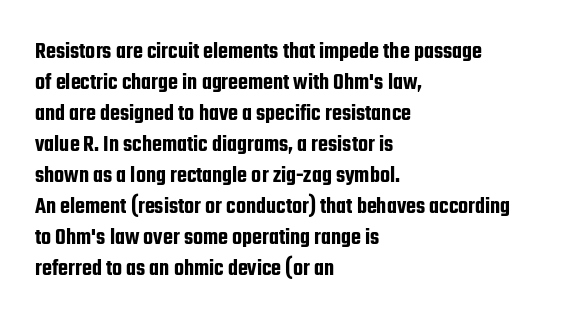
{"italic": "no", "underline": "no", "align": "left", "line_spacing": "normal", "line_spacing_ratio": 1.35, "letter_spacing": "normal", "letter_spacing_em": 0.0, "glyph_px": 23}
